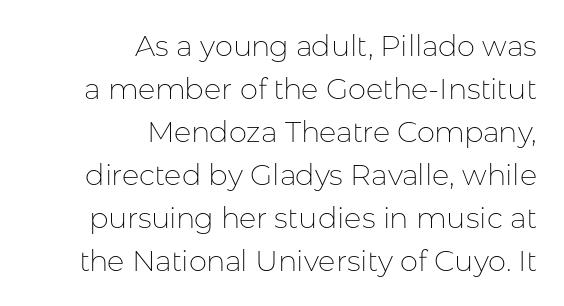
Q: Is the text bold? A: No.
Q: Is the text italic (slanted)? A: No, it is upright.
Q: Is the typeface a serif or a sans-serif typeface? A: Sans-serif.
Q: Is the text underlined? A: No.
Q: How is the paragraph aligned? A: Right-aligned.
Q: Is the spacing between letters normal or unusually wide? A: Normal.
Q: Is the spacing between lines tight, normal or loose? A: Normal.
Q: Width (condensed, normal, or wide)? A: Normal.
Q: Stroke contrast? A: Low.
Q: x-height? A: Medium.
Q: Monospaced? A: No.
